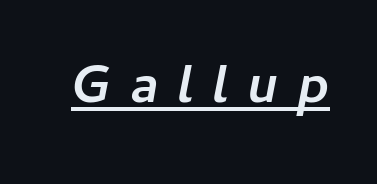
This rendering features underlined lettering. The face used here is rendered with a markedly widened letterfit. Would a proofreader flag this as italicized? Yes. Emphasis by weight is at full strength: bold.
